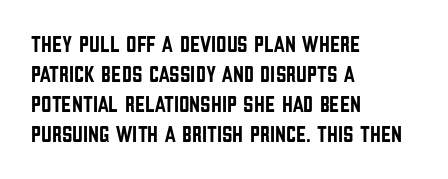
The image shows 23 px text type, upright; set left-aligned, normal line spacing (1.31x), normal letter spacing, not underlined.
